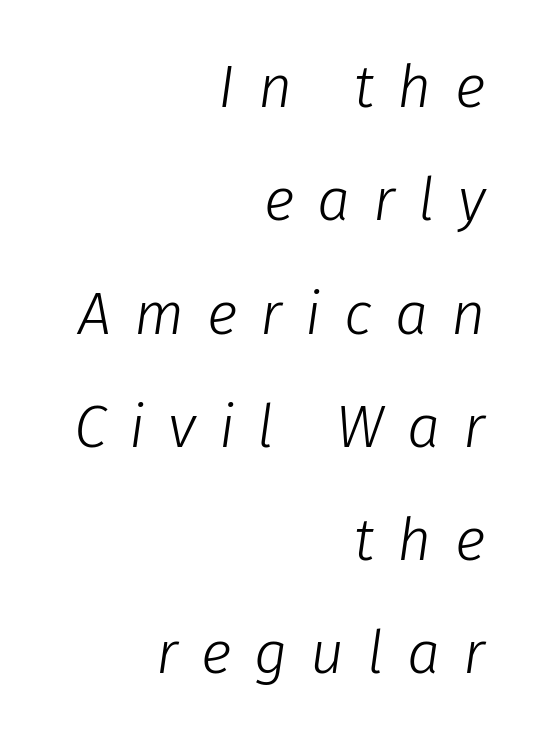
The image shows 59 px light type, italic (leaning right); set right-aligned, loose line spacing (1.92x), unusually wide letter spacing (+0.39 em), not underlined; low stroke contrast and a medium x-height.
